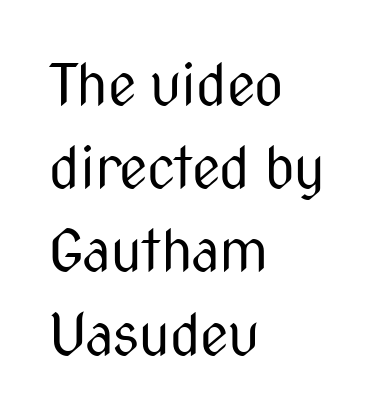
This is sans-serif lettering, the kind often seen on screens and signage. Counters stay open thanks to moderate or lighter strokes. Caption: standard tracking, unaltered. A typesetter would call this leading conventional body-copy spacing. Alignment: flush left. The face used here is proportionally spaced, like ordinary book or web type.
